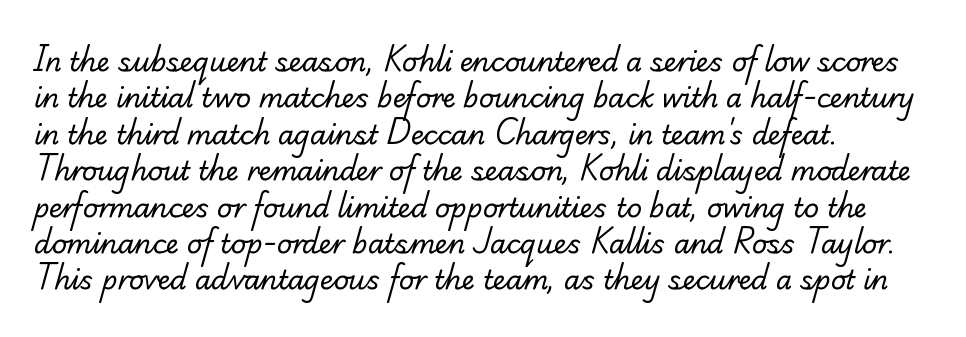
Each line starts at the same left margin while the right side varies. Regarding leading, the lines here are spaced in the standard way. No chunkiness to these letters — they're not bold. The face used here is rendered with its standard letterfit.
